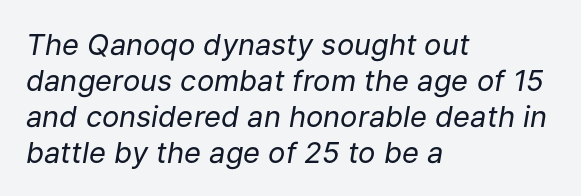
Q: Is the text bold? A: No.
Q: Is the text italic (slanted)? A: Yes, it leans right by about 9 degrees.
Q: Is the text underlined? A: No.
Q: How is the paragraph aligned? A: Left-aligned.
Q: Is the spacing between letters normal or unusually wide? A: Normal.
Q: Width (condensed, normal, or wide)? A: Normal.
Q: Stroke contrast? A: Low.
Q: x-height? A: Medium.
Q: Monospaced? A: No.
